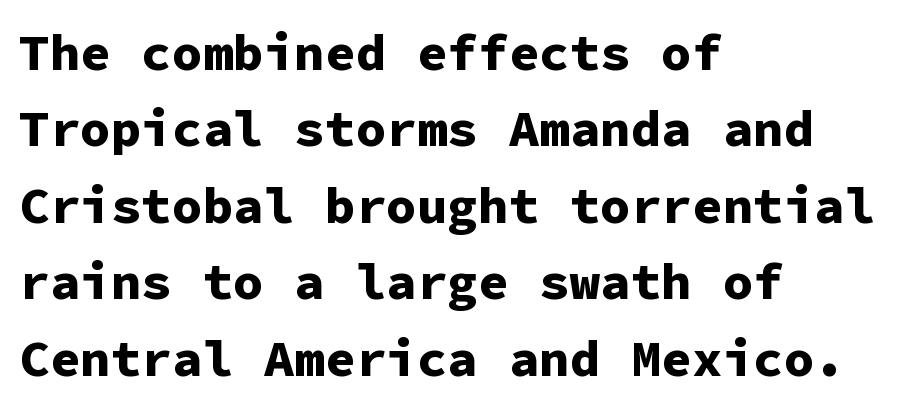
Has an underline been added? It has not. The rendering anchors every line to the left-hand side. On the weight axis this lands at bold, roughly 700. No italicization has been applied; the sample stays upright.
